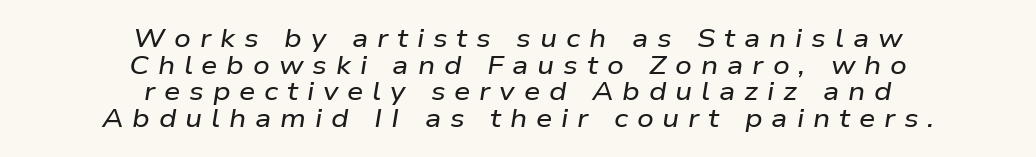
{"italic": "yes", "lean": "right", "slant_degrees": 9, "underline": "no", "align": "center", "line_spacing": "tight", "line_spacing_ratio": 1.02, "letter_spacing": "wide", "letter_spacing_em": 0.34, "glyph_px": 26}
